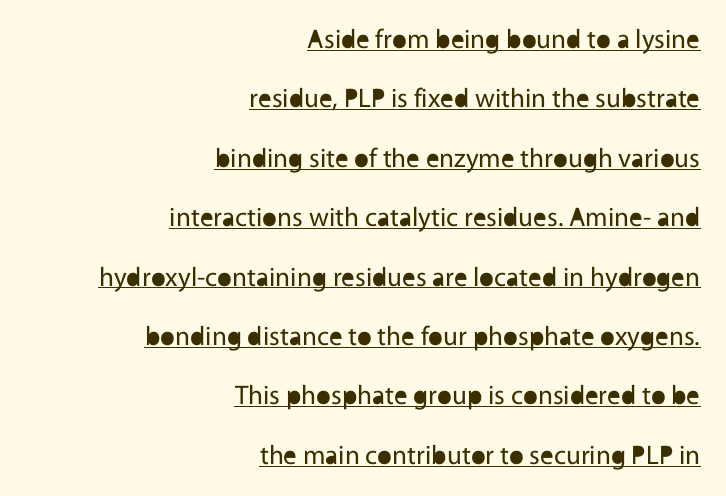
{"italic": "no", "bold": "no", "underline": "yes", "align": "right", "line_spacing": "loose", "line_spacing_ratio": 2.2, "letter_spacing": "normal", "letter_spacing_em": 0.0, "glyph_px": 27}
